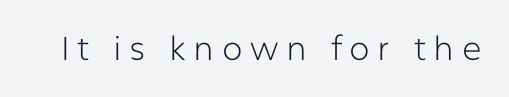
This rendering employs a face without finishing strokes, i.e., a sans-serif. Each letter keeps its own natural width here, so spacing adapts to shape. The weight would be labelled regular, book, light, or lighter still. Ascenders rise straight up at ninety degrees. The tracking reads as deliberately expanded to a designer's eye.
